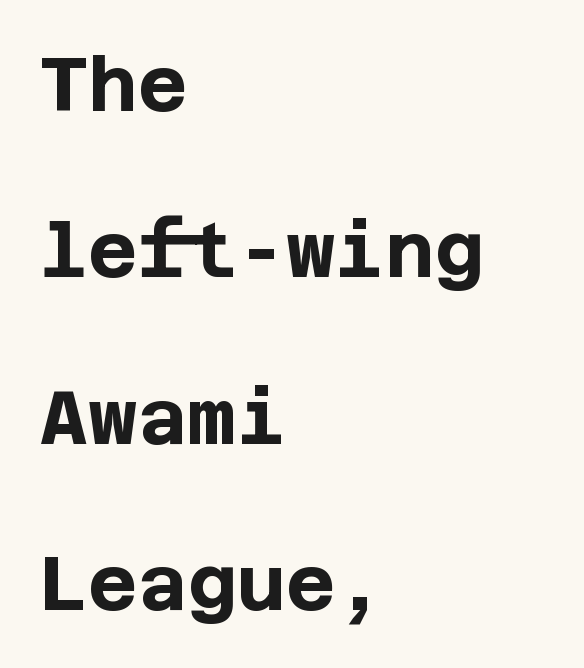
The image shows 76 px bold sans-serif type, upright; set left-aligned, loose line spacing (2.19x), normal letter spacing, not underlined; low stroke contrast and a large x-height.
